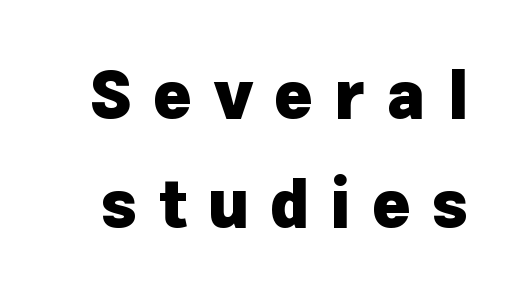
Q: Is the text bold? A: Yes.
Q: Is the text italic (slanted)? A: No, it is upright.
Q: Is the typeface a serif or a sans-serif typeface? A: Sans-serif.
Q: Is the text underlined? A: No.
Q: Is the spacing between letters normal or unusually wide? A: Unusually wide.
Q: Is the spacing between lines tight, normal or loose? A: Normal.
Q: Width (condensed, normal, or wide)? A: Normal.
Q: Stroke contrast? A: Low.
Q: x-height? A: Medium.
Q: Monospaced? A: No.
